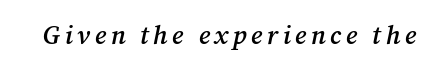
The image shows 26 px text type, italic (leaning right); set not underlined.
